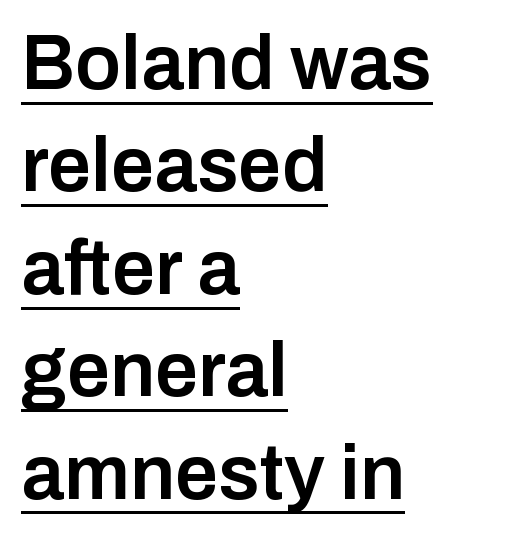
Posture: upright roman. Heft: intermediate — a semibold. Think of a printed novel: that variable character pitch is what you see here. Stroke terminals: plain, sans-serif. Caption: standard tracking, unaltered.
